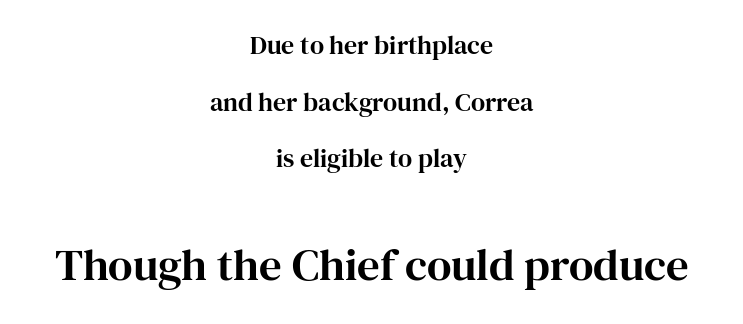
{"serif": "yes", "italic": "no", "width": "normal", "stroke_contrast": "high", "x_height": "medium", "monospaced": "no", "underline": "no", "align": "center", "line_spacing": "loose", "line_spacing_ratio": 2.18, "letter_spacing": "normal", "letter_spacing_em": 0.0, "larger_block": "second", "size_ratio": 1.73, "glyph_px": 45}
